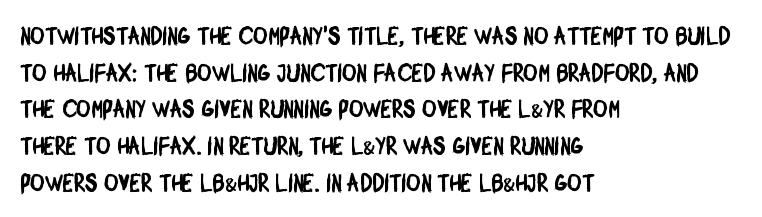
Notice how descenders clear the ascenders below comfortably — that's standard leading. Tracking here is standard; glyphs follow each other at the usual distance. The space directly below the letters is spotless. All the whitespace from short lines collects on the right.
